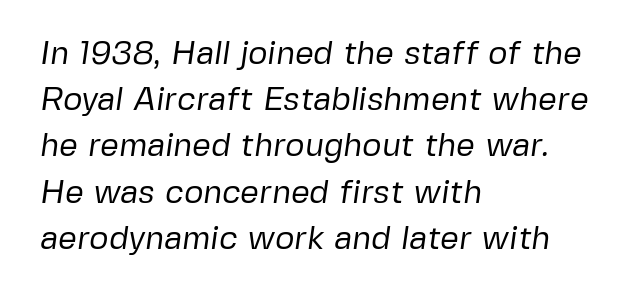
{"serif": "no", "bold": "no", "weight": "regular", "width": "normal", "stroke_contrast": "low", "x_height": "medium", "monospaced": "no", "underline": "no", "align": "left", "line_spacing": "normal", "line_spacing_ratio": 1.4, "letter_spacing": "normal", "letter_spacing_em": 0.0, "glyph_px": 33}
